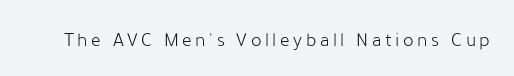
The image shows 20 px text type, upright; set not underlined.
